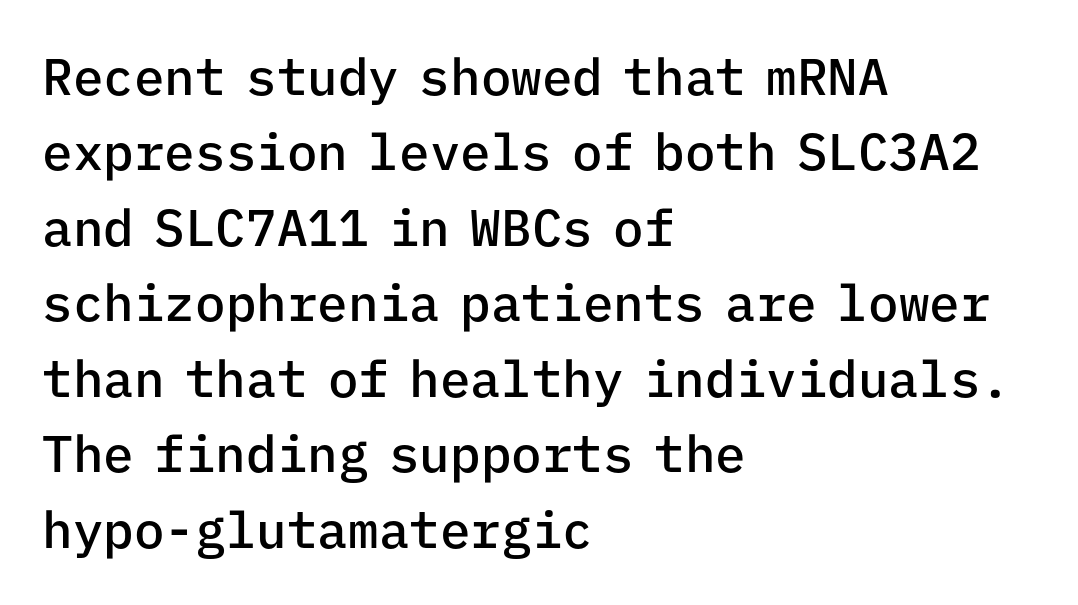
Q: Is the text bold? A: Semi-bold.
Q: Is the text italic (slanted)? A: No, it is upright.
Q: Is the typeface a serif or a sans-serif typeface? A: Sans-serif.
Q: Is the text underlined? A: No.
Q: How is the paragraph aligned? A: Left-aligned.
Q: Is the spacing between letters normal or unusually wide? A: Normal.
Q: Is the spacing between lines tight, normal or loose? A: Normal.
Q: Width (condensed, normal, or wide)? A: Normal.
Q: Stroke contrast? A: Low.
Q: x-height? A: Medium.
Q: Monospaced? A: Yes.
